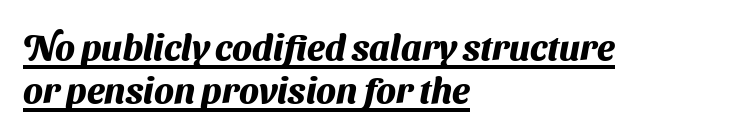
Think of a printed novel: that variable character pitch is what you see here. Spacing between characters is what you'd get straight out of the box. Does the copy run flush right? No — it runs flush left. This sample uses a sans-serif face.
